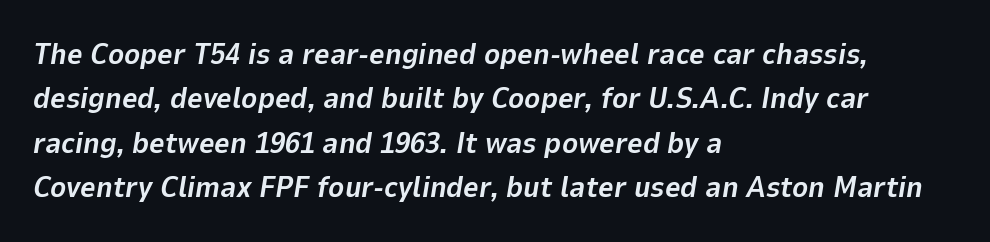
Q: Is the text bold? A: Yes.
Q: Is the text italic (slanted)? A: Yes, it leans right by about 9 degrees.
Q: Is the text underlined? A: No.
Q: How is the paragraph aligned? A: Left-aligned.
Q: Is the spacing between letters normal or unusually wide? A: Normal.
Q: Is the spacing between lines tight, normal or loose? A: Normal.
Q: Width (condensed, normal, or wide)? A: Normal.
Q: Stroke contrast? A: Low.
Q: x-height? A: Medium.
Q: Monospaced? A: No.
